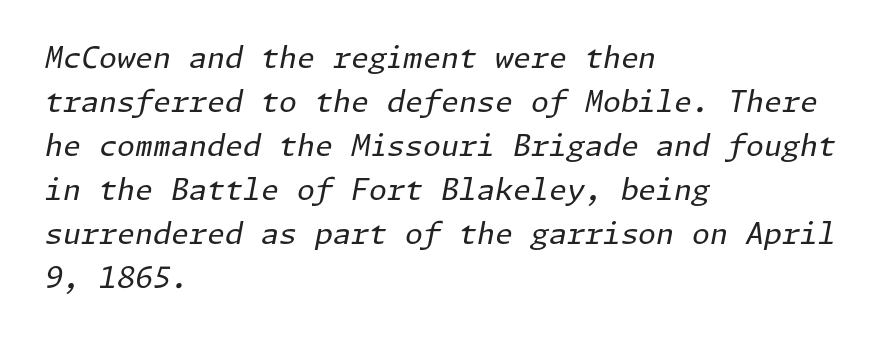
{"italic": "yes", "lean": "right", "slant_degrees": 11, "bold": "no", "weight": "regular", "width": "normal", "stroke_contrast": "low", "x_height": "medium", "underline": "no", "align": "left", "line_spacing": "normal", "line_spacing_ratio": 1.52, "letter_spacing": "normal", "letter_spacing_em": 0.0, "glyph_px": 29}
